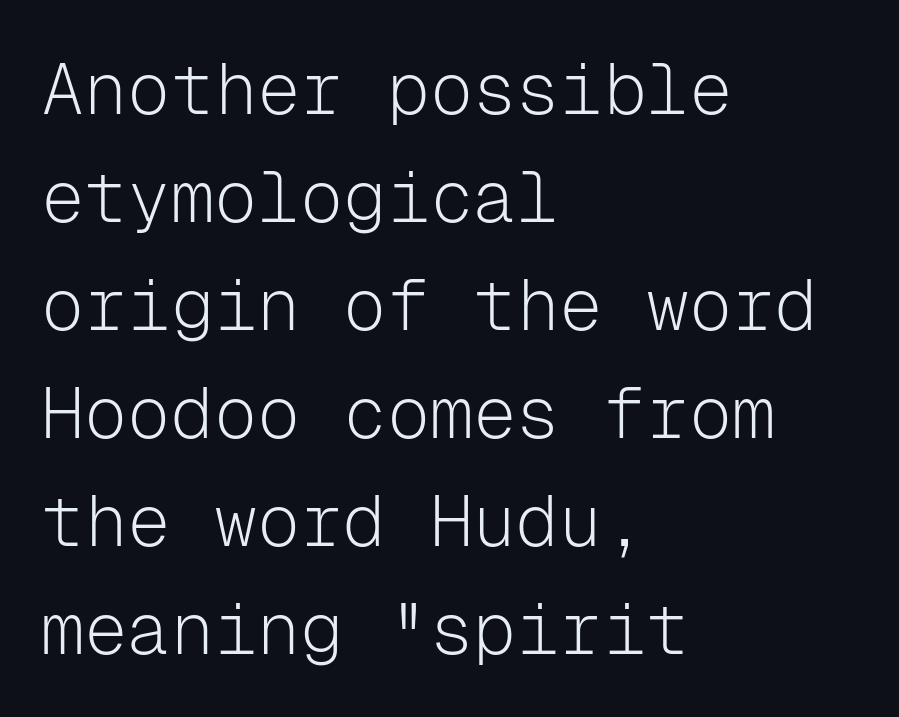
Q: Is the text bold? A: No.
Q: Is the text italic (slanted)? A: No, it is upright.
Q: Is the typeface a serif or a sans-serif typeface? A: Sans-serif.
Q: Is the text underlined? A: No.
Q: How is the paragraph aligned? A: Left-aligned.
Q: Is the spacing between letters normal or unusually wide? A: Normal.
Q: Is the spacing between lines tight, normal or loose? A: Normal.
Q: Width (condensed, normal, or wide)? A: Normal.
Q: Stroke contrast? A: Low.
Q: x-height? A: Medium.
Q: Monospaced? A: Yes.
